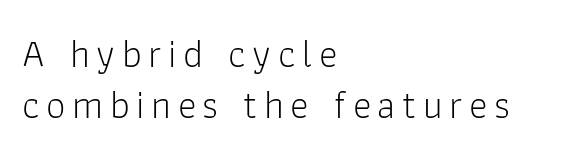
Q: Is the text bold? A: No.
Q: Is the text italic (slanted)? A: No, it is upright.
Q: Is the typeface a serif or a sans-serif typeface? A: Sans-serif.
Q: Is the text underlined? A: No.
Q: How is the paragraph aligned? A: Left-aligned.
Q: Is the spacing between lines tight, normal or loose? A: Normal.
Q: Width (condensed, normal, or wide)? A: Normal.
Q: Stroke contrast? A: Low.
Q: x-height? A: Medium.
Q: Monospaced? A: No.
